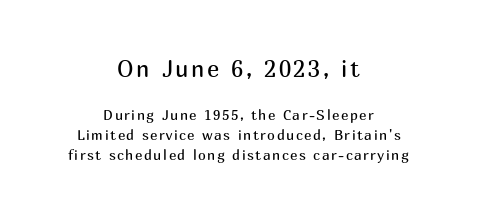
The image shows 23 px text type, upright; set centered, normal line spacing (1.45x), not underlined; the first (top) block is 1.64x larger.
